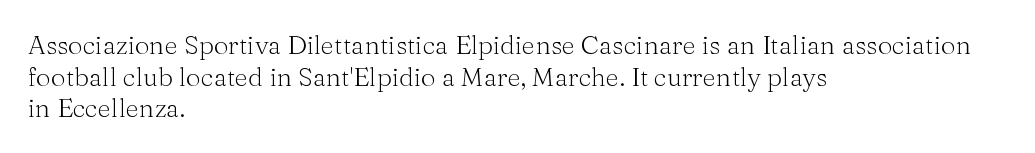
The image shows 26 px text type, upright; set left-aligned, line spacing 1.22x, normal letter spacing, not underlined.
